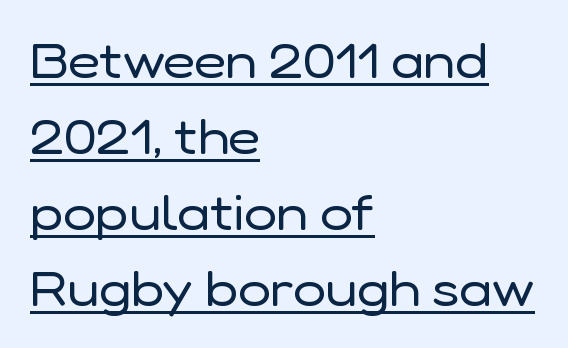
Stroke mass is kept to a normal reading level or below. A typesetter would call this leading conventional body-copy spacing. Nobody touched the tracking dial on this one. Character widths vary here, with narrow letters taking less room than wide ones. The characters display no serif detailing; their extremities are plain.
